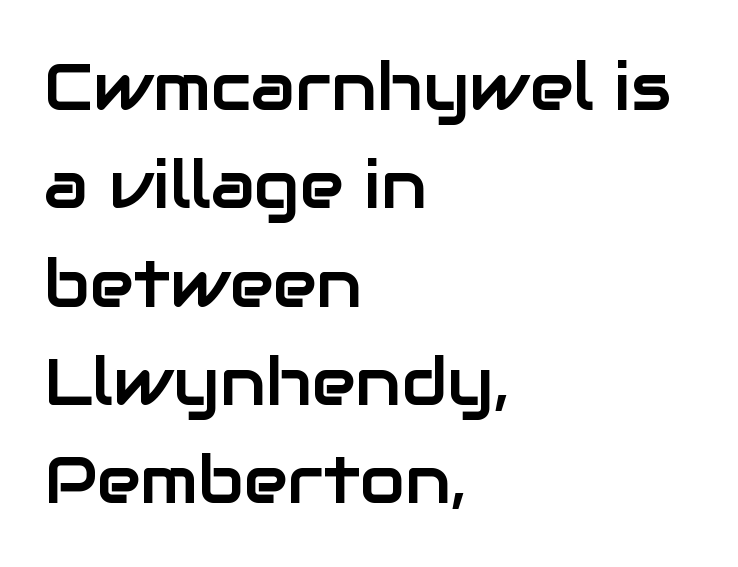
{"serif": "no", "italic": "no", "width": "normal", "stroke_contrast": "low", "x_height": "medium", "monospaced": "no", "underline": "no", "align": "left", "line_spacing": "normal", "line_spacing_ratio": 1.49, "letter_spacing": "normal", "letter_spacing_em": 0.0, "glyph_px": 66}
